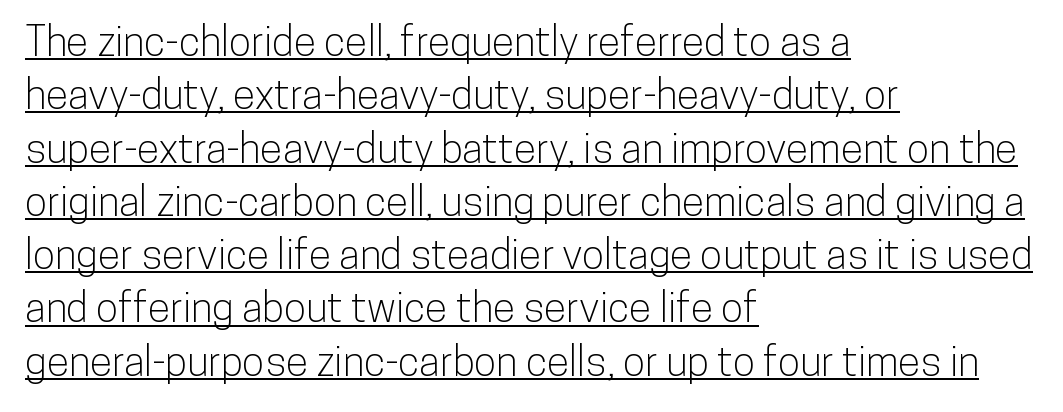
{"serif": "no", "italic": "no", "width": "condensed", "stroke_contrast": "low", "x_height": "medium", "monospaced": "no", "underline": "yes", "align": "left", "line_spacing": "normal", "line_spacing_ratio": 1.3, "letter_spacing": "normal", "letter_spacing_em": 0.0, "glyph_px": 41}
